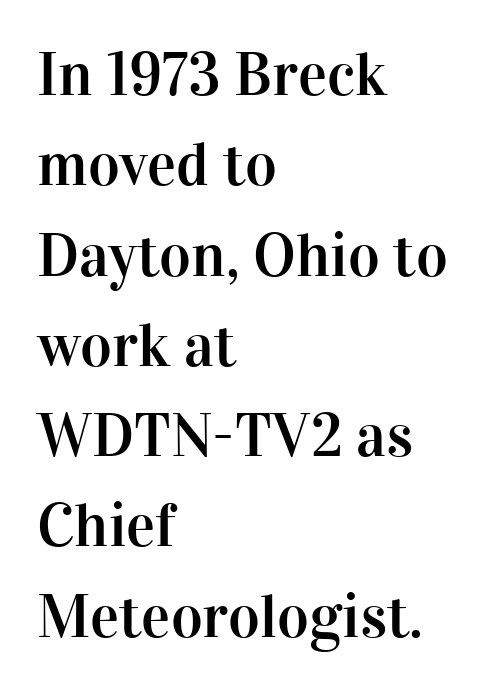
Q: Is the text italic (slanted)? A: No, it is upright.
Q: Is the typeface a serif or a sans-serif typeface? A: Serif.
Q: Is the text underlined? A: No.
Q: How is the paragraph aligned? A: Left-aligned.
Q: Is the spacing between letters normal or unusually wide? A: Normal.
Q: Is the spacing between lines tight, normal or loose? A: Normal.
Q: Width (condensed, normal, or wide)? A: Normal.
Q: Stroke contrast? A: High.
Q: x-height? A: Medium.
Q: Monospaced? A: No.
